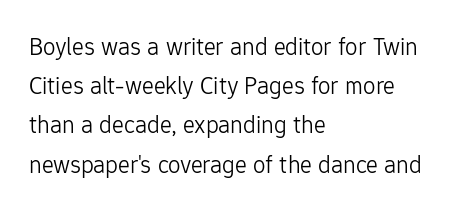
Q: Is the text bold? A: No.
Q: Is the text italic (slanted)? A: No, it is upright.
Q: Is the text underlined? A: No.
Q: How is the paragraph aligned? A: Left-aligned.
Q: Is the spacing between letters normal or unusually wide? A: Normal.
Q: Is the spacing between lines tight, normal or loose? A: Normal.
